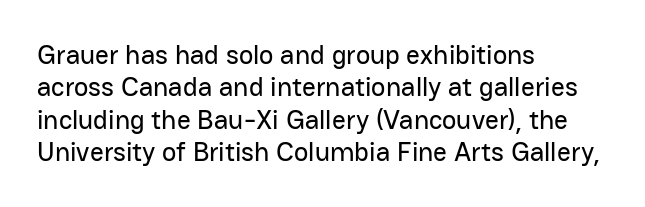
The image shows 27 px text type, upright; set left-aligned, line spacing 1.2x, normal letter spacing, not underlined.
